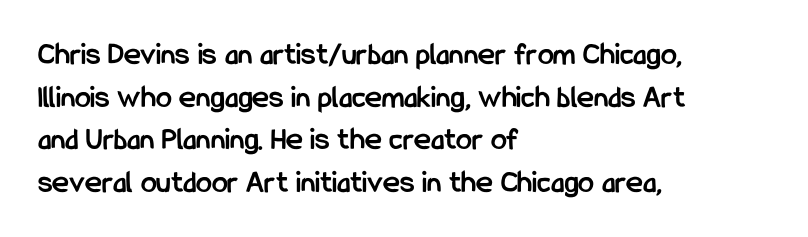
The image shows 32 px semibold, condensed sans-serif type, upright; set left-aligned, normal line spacing (1.33x), normal letter spacing, not underlined; low stroke contrast and a medium x-height.
